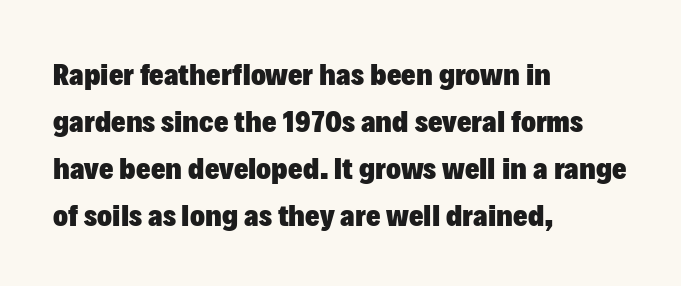
Q: Is the text bold? A: Yes.
Q: Is the text italic (slanted)? A: No, it is upright.
Q: Is the typeface a serif or a sans-serif typeface? A: Sans-serif.
Q: Is the text underlined? A: No.
Q: How is the paragraph aligned? A: Left-aligned.
Q: Is the spacing between letters normal or unusually wide? A: Normal.
Q: Is the spacing between lines tight, normal or loose? A: Normal.
Q: Width (condensed, normal, or wide)? A: Normal.
Q: Stroke contrast? A: Low.
Q: x-height? A: Medium.
Q: Monospaced? A: No.
